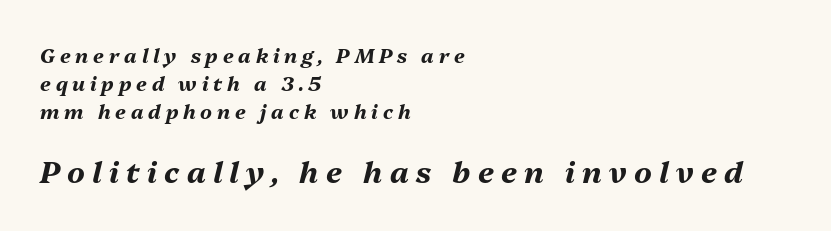
{"italic": "yes", "lean": "right", "slant_degrees": 13, "bold": "yes", "weight": "bold", "width": "normal", "stroke_contrast": "medium", "x_height": "medium", "monospaced": "no", "underline": "no", "align": "left", "line_spacing": "normal", "line_spacing_ratio": 1.41, "letter_spacing": "wide", "letter_spacing_em": 0.24, "larger_block": "second", "size_ratio": 1.5, "glyph_px": 30}
